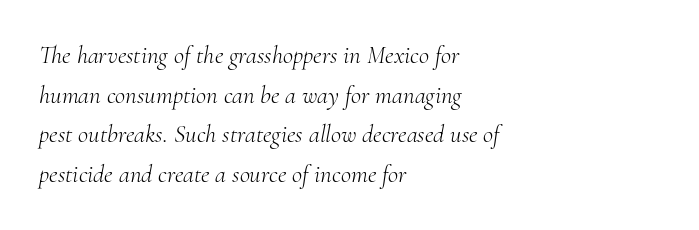
Does the leading feel generous? No, just average. Default kerning and tracking; the words read as compact shapes. Every character sits at an angle, as italics do. Weight: in the light-to-regular range. Reading down the block, your eye returns to a fixed left position each line. The area under the type is left untouched.
